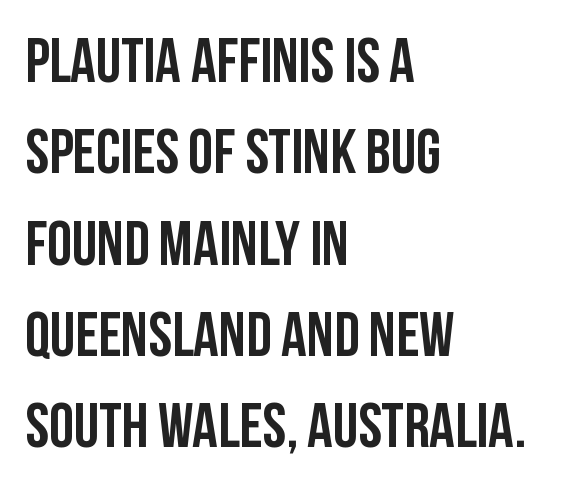
{"serif": "no", "italic": "no", "width": "condensed", "stroke_contrast": "low", "x_height": "large", "monospaced": "no", "underline": "no", "align": "left", "line_spacing": "normal", "line_spacing_ratio": 1.45, "letter_spacing": "normal", "letter_spacing_em": 0.0, "glyph_px": 63}
